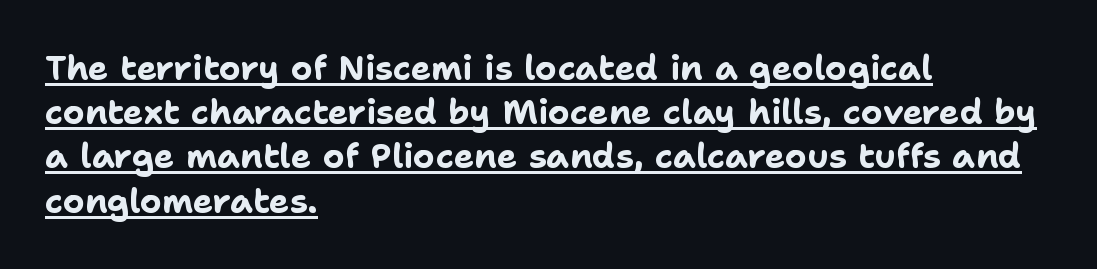
The image shows 34 px bold sans-serif type, upright; set left-aligned, normal line spacing (1.3x), normal letter spacing, underlined; low stroke contrast and a medium x-height.
